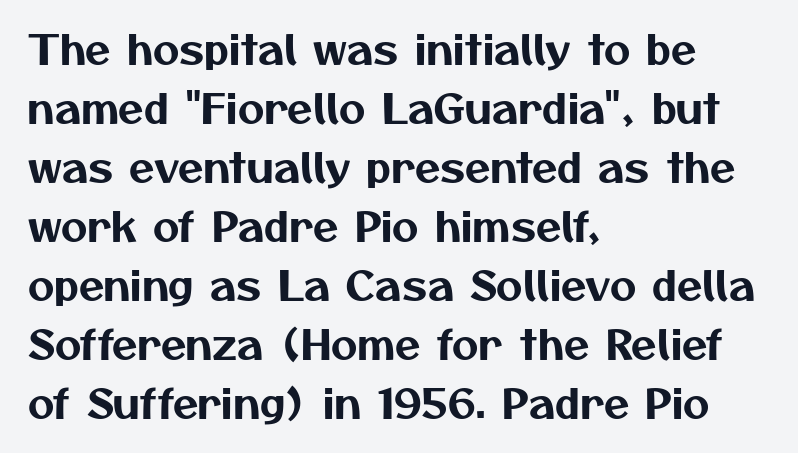
The image shows 41 px sans-serif type; set left-aligned, normal line spacing (1.44x), normal letter spacing, not underlined; medium stroke contrast and a medium x-height.
